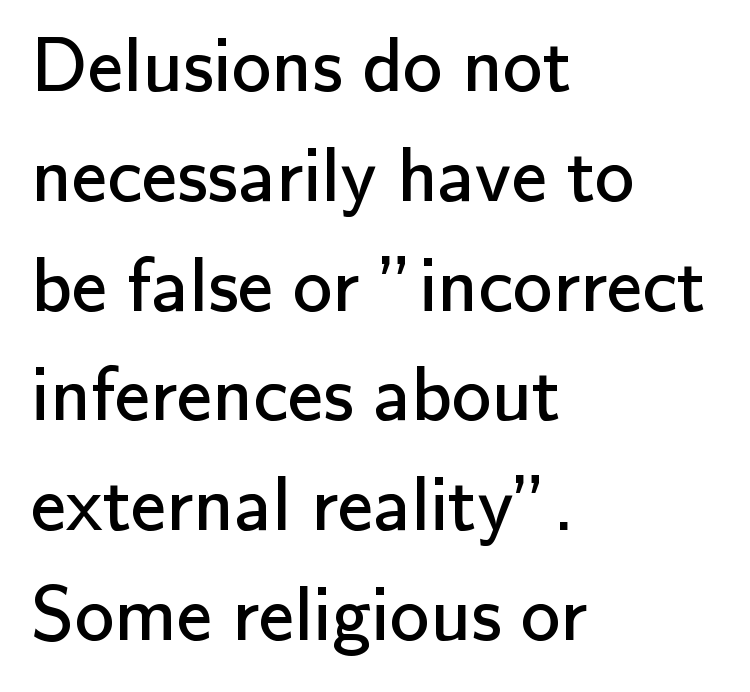
Q: Is the text bold? A: No.
Q: Is the text italic (slanted)? A: No, it is upright.
Q: Is the typeface a serif or a sans-serif typeface? A: Sans-serif.
Q: Is the text underlined? A: No.
Q: How is the paragraph aligned? A: Left-aligned.
Q: Is the spacing between letters normal or unusually wide? A: Normal.
Q: Is the spacing between lines tight, normal or loose? A: Normal.
Q: Width (condensed, normal, or wide)? A: Normal.
Q: Stroke contrast? A: Low.
Q: x-height? A: Small.
Q: Monospaced? A: No.
